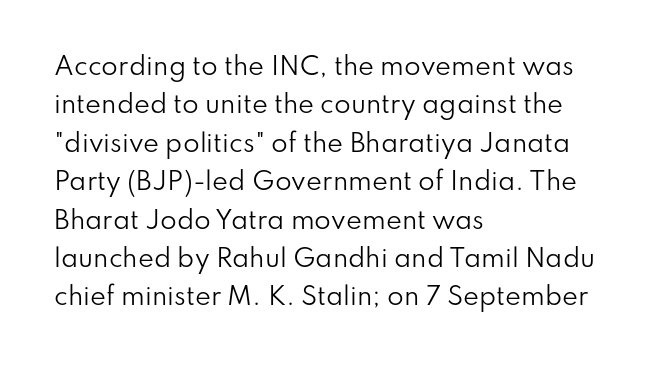
Q: Is the text bold? A: No.
Q: Is the text italic (slanted)? A: No, it is upright.
Q: Is the text underlined? A: No.
Q: How is the paragraph aligned? A: Left-aligned.
Q: Is the spacing between letters normal or unusually wide? A: Normal.
Q: Is the spacing between lines tight, normal or loose? A: Normal.
